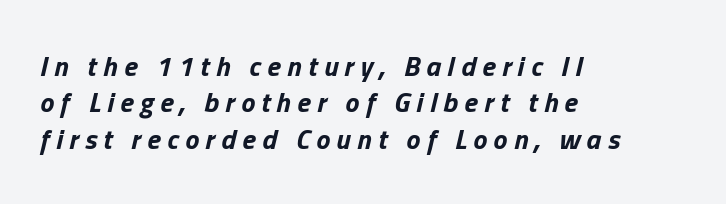
Q: Is the text bold? A: Yes.
Q: Is the text italic (slanted)? A: Yes, it leans right by about 13 degrees.
Q: Is the text underlined? A: No.
Q: How is the paragraph aligned? A: Left-aligned.
Q: Is the spacing between letters normal or unusually wide? A: Unusually wide.
Q: Is the spacing between lines tight, normal or loose? A: Normal.
Q: Width (condensed, normal, or wide)? A: Normal.
Q: Stroke contrast? A: Low.
Q: x-height? A: Medium.
Q: Monospaced? A: No.
